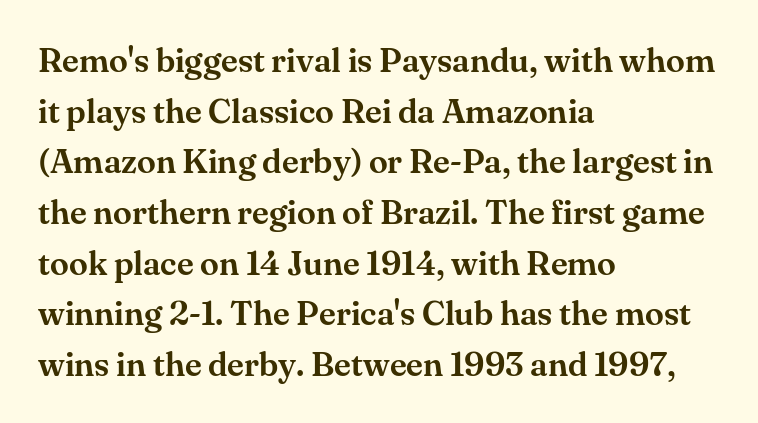
{"serif": "yes", "italic": "no", "width": "normal", "stroke_contrast": "medium", "x_height": "small", "monospaced": "no", "underline": "no", "align": "left", "line_spacing": "normal", "line_spacing_ratio": 1.49, "letter_spacing": "normal", "letter_spacing_em": 0.0, "glyph_px": 34}
